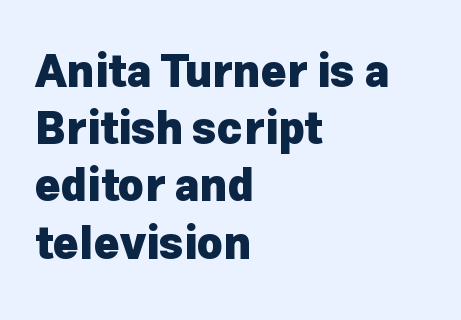
{"serif": "no", "italic": "no", "bold": "yes", "weight": "heavy", "width": "normal", "stroke_contrast": "low", "x_height": "medium", "monospaced": "no", "underline": "no", "align": "left", "line_spacing": "normal", "line_spacing_ratio": 1.3, "letter_spacing": "normal", "letter_spacing_em": 0.0, "glyph_px": 44}
